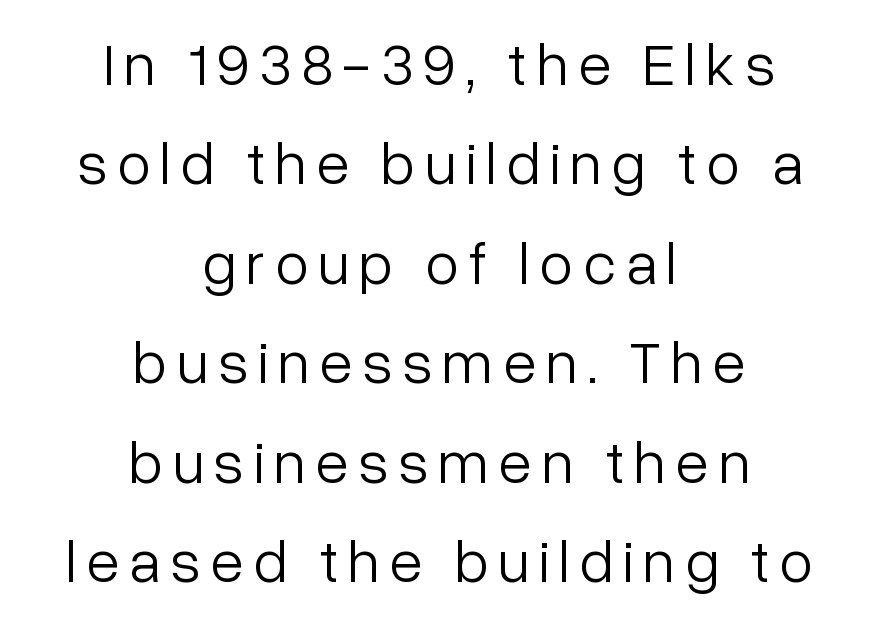
{"serif": "no", "italic": "no", "bold": "no", "weight": "light", "width": "normal", "stroke_contrast": "low", "x_height": "medium", "monospaced": "no", "underline": "no", "align": "center", "line_spacing": "normal", "line_spacing_ratio": 1.63, "glyph_px": 61}
